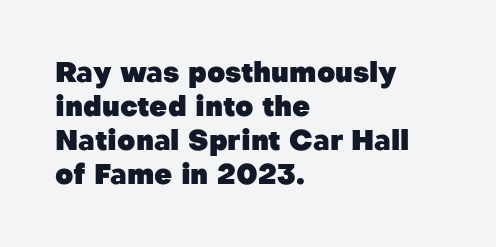
Q: Is the text bold? A: Yes.
Q: Is the text italic (slanted)? A: No, it is upright.
Q: Is the typeface a serif or a sans-serif typeface? A: Sans-serif.
Q: Is the text underlined? A: No.
Q: How is the paragraph aligned? A: Left-aligned.
Q: Is the spacing between letters normal or unusually wide? A: Normal.
Q: Width (condensed, normal, or wide)? A: Normal.
Q: Stroke contrast? A: Low.
Q: x-height? A: Medium.
Q: Monospaced? A: No.
